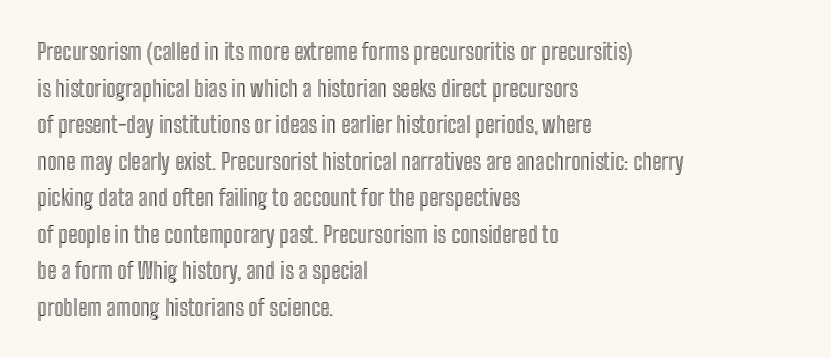
Q: Is the text italic (slanted)? A: No, it is upright.
Q: Is the text underlined? A: No.
Q: How is the paragraph aligned? A: Left-aligned.
Q: Is the spacing between letters normal or unusually wide? A: Normal.
Q: Is the spacing between lines tight, normal or loose? A: Normal.
